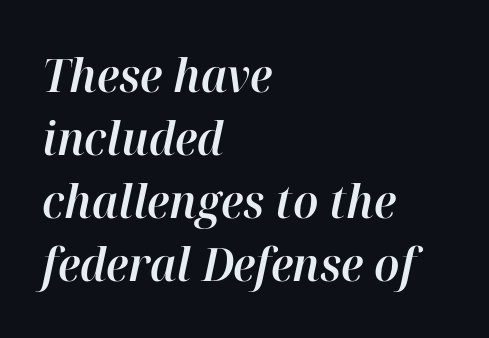
The image shows 46 px text type, italic (leaning right); set left-aligned, normal line spacing (1.37x), normal letter spacing, not underlined; high stroke contrast and a medium x-height.
